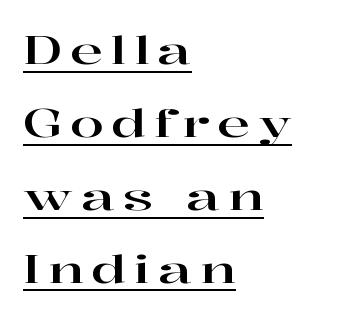
Q: Is the text italic (slanted)? A: No, it is upright.
Q: Is the typeface a serif or a sans-serif typeface? A: Serif.
Q: Is the text underlined? A: Yes.
Q: How is the paragraph aligned? A: Left-aligned.
Q: Is the spacing between letters normal or unusually wide? A: Unusually wide.
Q: Width (condensed, normal, or wide)? A: Wide.
Q: Stroke contrast? A: High.
Q: x-height? A: Medium.
Q: Monospaced? A: No.
